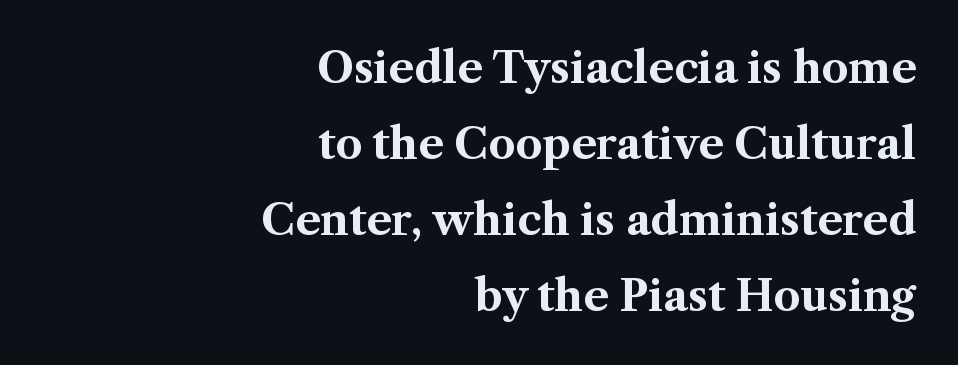
Q: Is the text bold? A: Yes.
Q: Is the text italic (slanted)? A: No, it is upright.
Q: Is the typeface a serif or a sans-serif typeface? A: Serif.
Q: Is the text underlined? A: No.
Q: How is the paragraph aligned? A: Right-aligned.
Q: Is the spacing between letters normal or unusually wide? A: Normal.
Q: Width (condensed, normal, or wide)? A: Normal.
Q: Stroke contrast? A: Medium.
Q: x-height? A: Medium.
Q: Monospaced? A: No.
